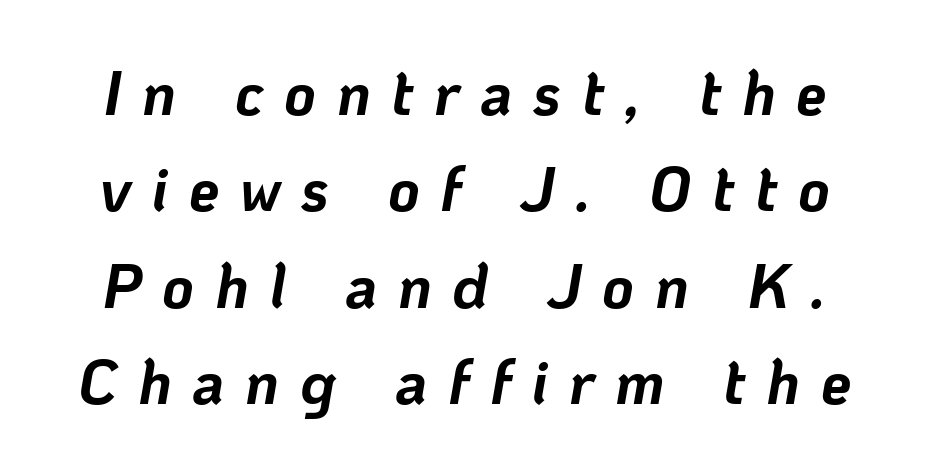
You could not count columns in this text — the font is proportionally spaced. Rendered with sloped, italic letterforms. The specimen omits any rule beneath the text block's lines. Quick note: interline space is typical.
